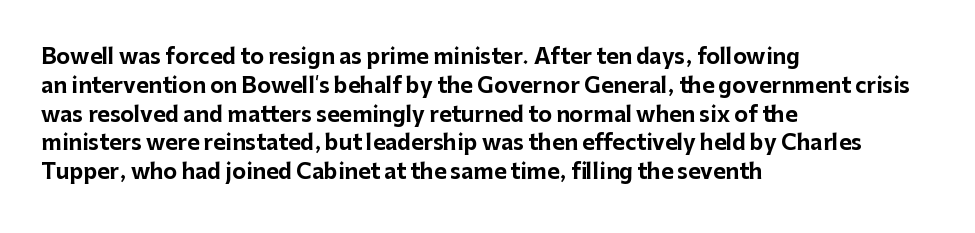
Q: Is the text bold? A: Yes.
Q: Is the text italic (slanted)? A: No, it is upright.
Q: Is the text underlined? A: No.
Q: How is the paragraph aligned? A: Left-aligned.
Q: Is the spacing between letters normal or unusually wide? A: Normal.
Q: Is the spacing between lines tight, normal or loose? A: Normal.
